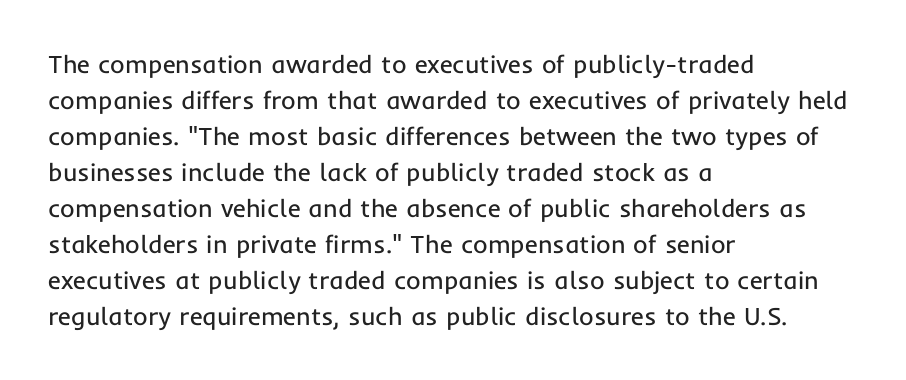
Q: Is the text bold? A: No.
Q: Is the text italic (slanted)? A: No, it is upright.
Q: Is the text underlined? A: No.
Q: How is the paragraph aligned? A: Left-aligned.
Q: Is the spacing between letters normal or unusually wide? A: Normal.
Q: Is the spacing between lines tight, normal or loose? A: Normal.
